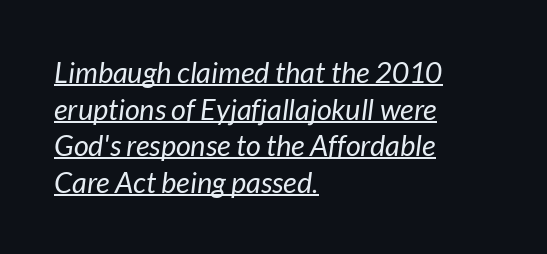
The image shows 29 px regular-weight type, italic (leaning right); set left-aligned, normal line spacing (1.26x), normal letter spacing, underlined; low stroke contrast and a medium x-height.
